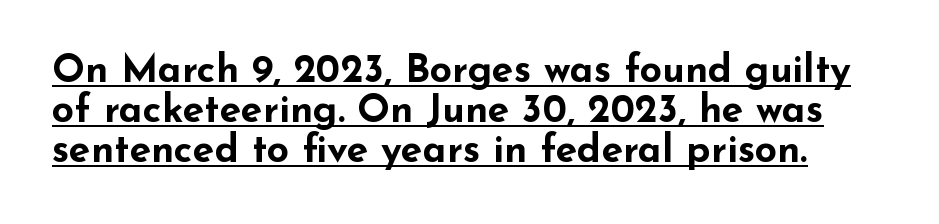
{"serif": "no", "italic": "no", "bold": "yes", "weight": "bold", "width": "wide", "stroke_contrast": "low", "x_height": "small", "monospaced": "no", "underline": "yes", "line_spacing": "tight", "line_spacing_ratio": 1.02, "letter_spacing": "normal", "letter_spacing_em": 0.0, "glyph_px": 39}
